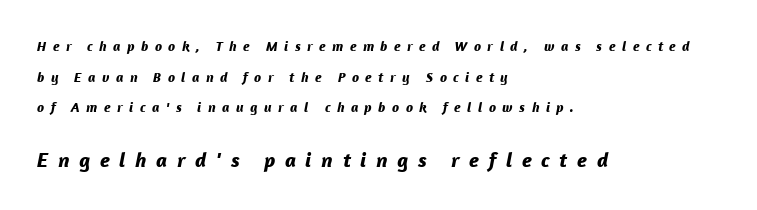
Q: Is the text bold? A: Yes.
Q: Is the text italic (slanted)? A: Yes, it leans right by about 12 degrees.
Q: Is the text underlined? A: No.
Q: How is the paragraph aligned? A: Left-aligned.
Q: Is the spacing between letters normal or unusually wide? A: Unusually wide.
Q: Is the spacing between lines tight, normal or loose? A: Loose.
Q: Which block of text is set in a larger size, the first (top) or the second (bottom)? A: The second (bottom) one.
